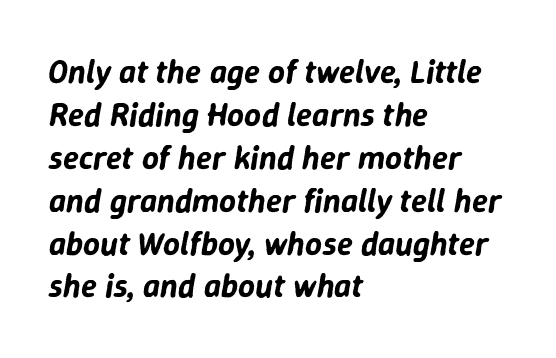
Q: Is the text italic (slanted)? A: Yes, it leans right by about 9 degrees.
Q: Is the text underlined? A: No.
Q: How is the paragraph aligned? A: Left-aligned.
Q: Is the spacing between letters normal or unusually wide? A: Normal.
Q: Is the spacing between lines tight, normal or loose? A: Normal.
Q: Width (condensed, normal, or wide)? A: Normal.
Q: Stroke contrast? A: Low.
Q: x-height? A: Medium.
Q: Monospaced? A: No.
